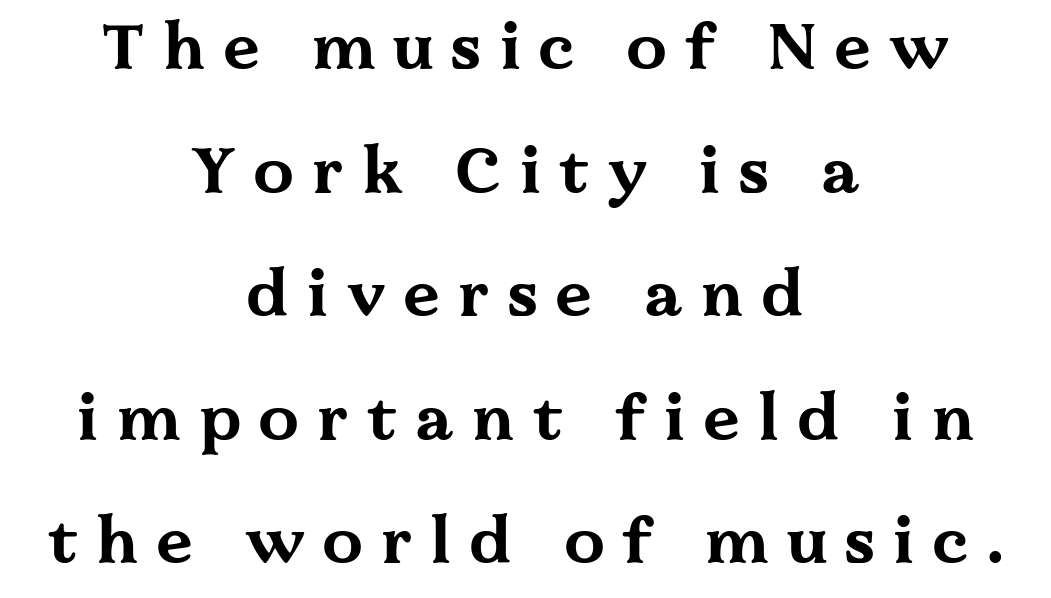
The image shows 64 px bold, wide serif type, upright; set centered, loose line spacing (1.93x), unusually wide letter spacing (+0.29 em), not underlined; medium stroke contrast and a medium x-height.
